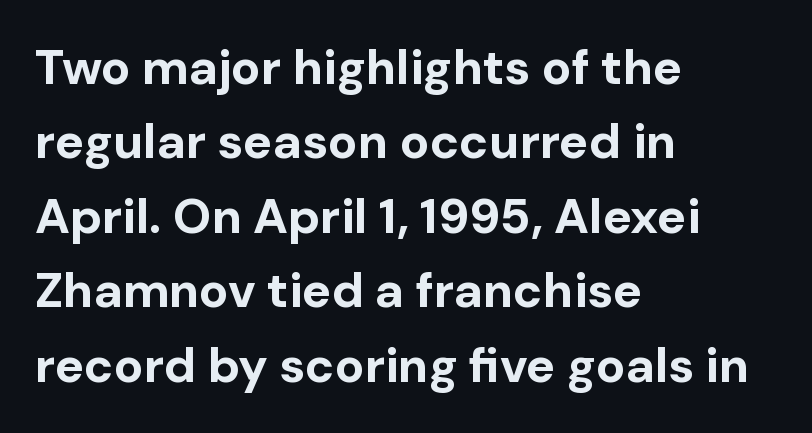
The image shows 49 px bold sans-serif type, upright; set left-aligned, normal line spacing (1.52x), normal letter spacing, not underlined; low stroke contrast and a medium x-height.
